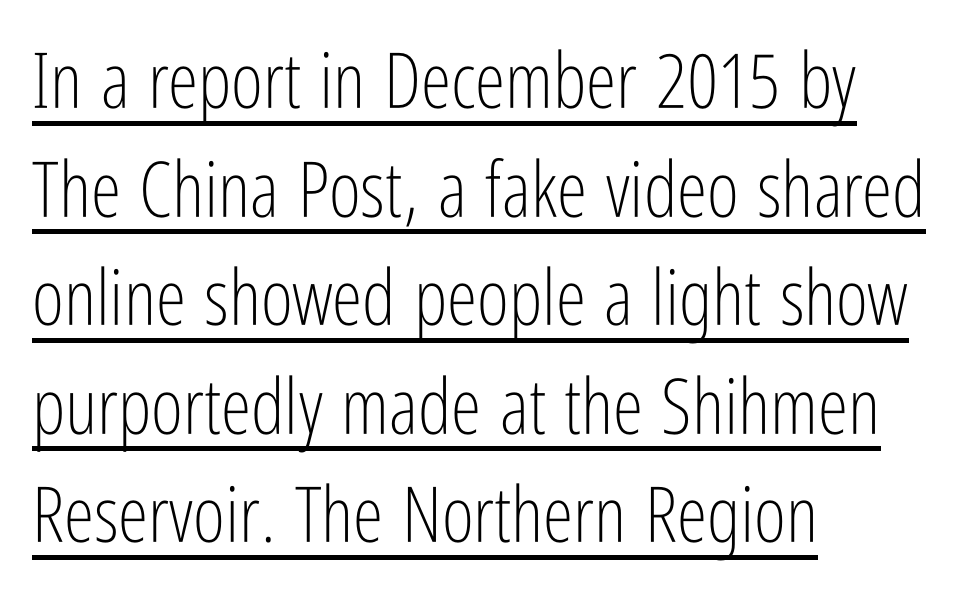
Q: Is the text bold? A: No.
Q: Is the text italic (slanted)? A: No, it is upright.
Q: Is the typeface a serif or a sans-serif typeface? A: Sans-serif.
Q: Is the text underlined? A: Yes.
Q: How is the paragraph aligned? A: Left-aligned.
Q: Is the spacing between letters normal or unusually wide? A: Normal.
Q: Is the spacing between lines tight, normal or loose? A: Normal.
Q: Width (condensed, normal, or wide)? A: Condensed.
Q: Stroke contrast? A: Low.
Q: x-height? A: Medium.
Q: Monospaced? A: No.
